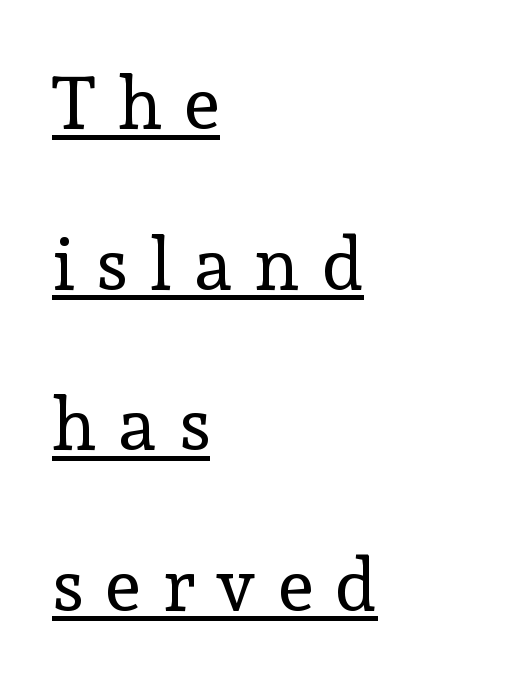
Heft: none added — not bold. The space between consecutive lines is lavish. Posture: vertical. Letter spacing: wide. The letters carry serifs — small finishing strokes at the ends of their stems. Emphasis is given by a line drawn under the lettering.
